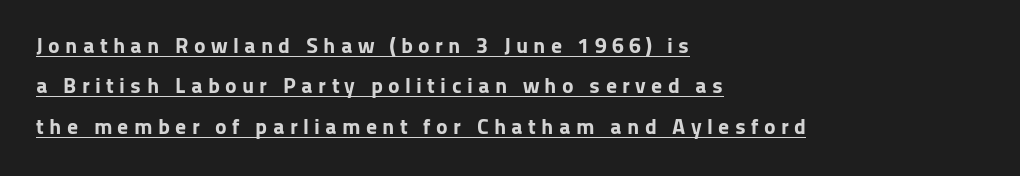
The image shows 22 px bold type, upright; set left-aligned, line spacing 1.84x, unusually wide letter spacing (+0.24 em), underlined.
